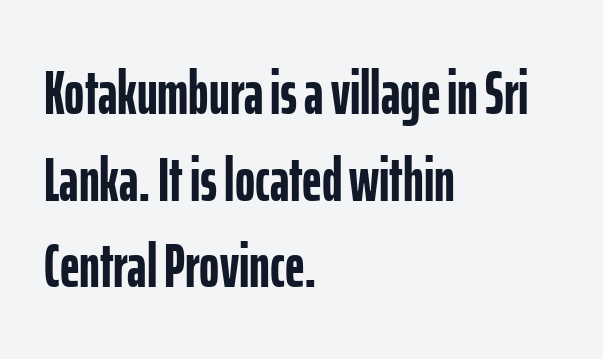
Q: Is the text bold? A: Yes.
Q: Is the text italic (slanted)? A: No, it is upright.
Q: Is the typeface a serif or a sans-serif typeface? A: Sans-serif.
Q: Is the text underlined? A: No.
Q: How is the paragraph aligned? A: Left-aligned.
Q: Is the spacing between letters normal or unusually wide? A: Normal.
Q: Is the spacing between lines tight, normal or loose? A: Normal.
Q: Width (condensed, normal, or wide)? A: Condensed.
Q: Stroke contrast? A: Low.
Q: x-height? A: Medium.
Q: Monospaced? A: No.
